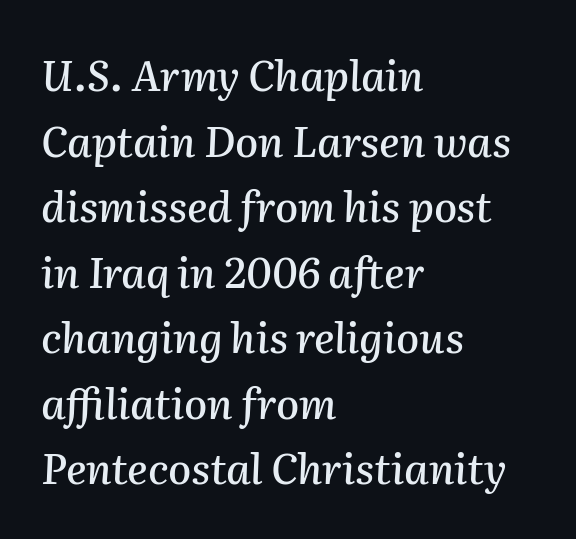
Regular leading. The letters sit at their default tracking, neither squeezed nor spread. The passage is arranged the way most books set body copy — flush left. Is this a fixed-width face? No — the glyphs have proportional, varying widths. An italicized treatment has been applied to the whole sample. Underline: absent.
